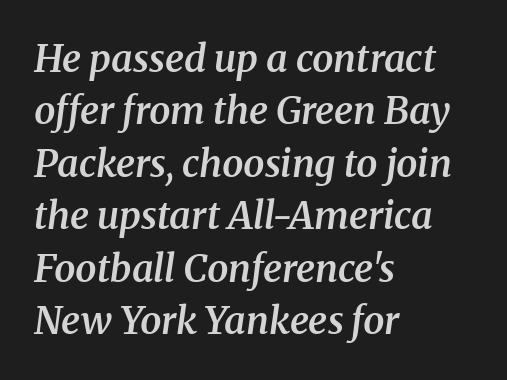
Successive baselines arrive at the customary interval. Lines of text with bare space underneath. You could call the tracking neutral — neither tight nor loose. How heavy is the stroke? Medium-heavy — a semibold, shy of bold. The rendering shows small feet on the letterforms — a serif design.
